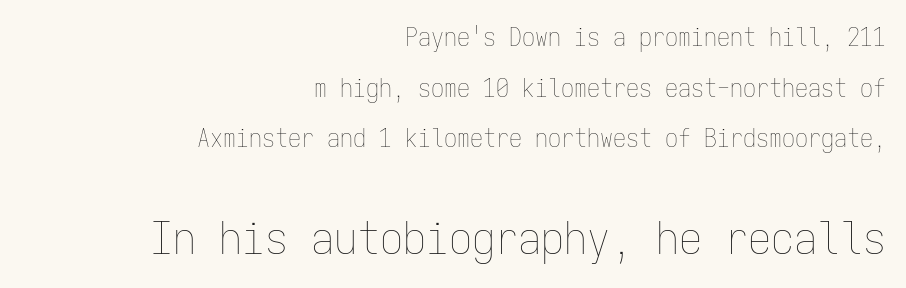
The image shows 46 px thin, condensed type, upright, monospaced; set right-aligned, loose line spacing (1.95x), normal letter spacing, not underlined; the second (bottom) block is 1.77x larger; low stroke contrast and a medium x-height.
